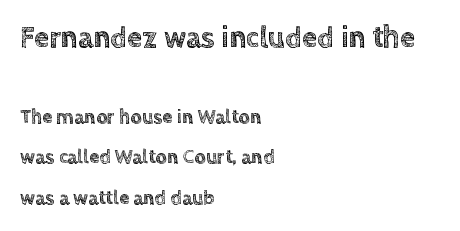
In terms of leading, this rendering errs on the spacious side. Horizontal alignment here is leftward, the default for most running prose. Of the two passages, the one on top uses the larger point size. Do the characters align in a grid? No, the font is proportional.
